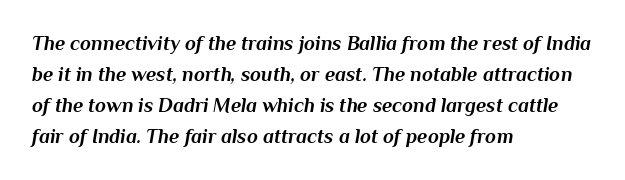
{"italic": "yes", "lean": "right", "slant_degrees": 10, "bold": "yes", "underline": "no", "align": "left", "line_spacing": "normal", "line_spacing_ratio": 1.55, "letter_spacing": "normal", "letter_spacing_em": 0.0, "glyph_px": 20}
